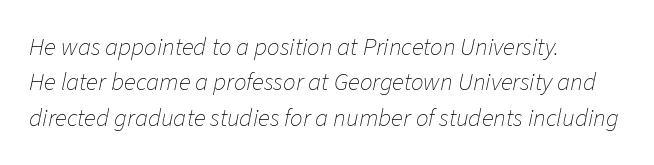
In terms of posture, this sample is oblique. Evenly set lines give the paragraph a standard silhouette. Glyph-to-glyph distance matches everyday printed text. The space beneath each line is pristine and unruled. The paragraph has a hard left edge and a soft right edge. No extra ink here — the face is not bold.
